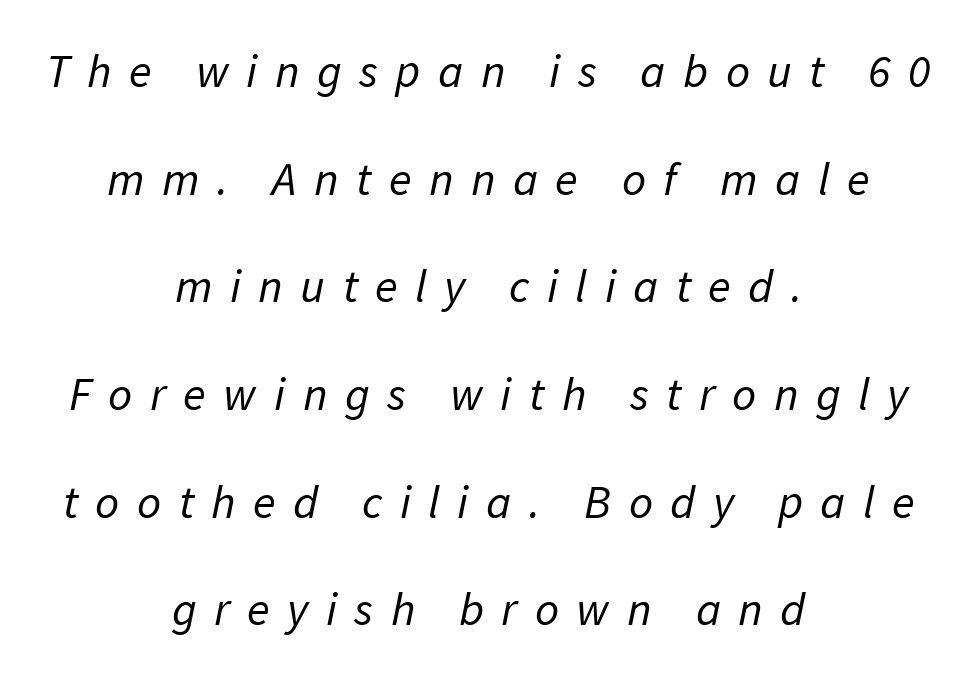
Q: Is the text bold? A: No.
Q: Is the typeface a serif or a sans-serif typeface? A: Sans-serif.
Q: Is the text underlined? A: No.
Q: How is the paragraph aligned? A: Centered.
Q: Is the spacing between letters normal or unusually wide? A: Unusually wide.
Q: Is the spacing between lines tight, normal or loose? A: Loose.
Q: Width (condensed, normal, or wide)? A: Normal.
Q: Stroke contrast? A: Low.
Q: x-height? A: Medium.
Q: Monospaced? A: No.
